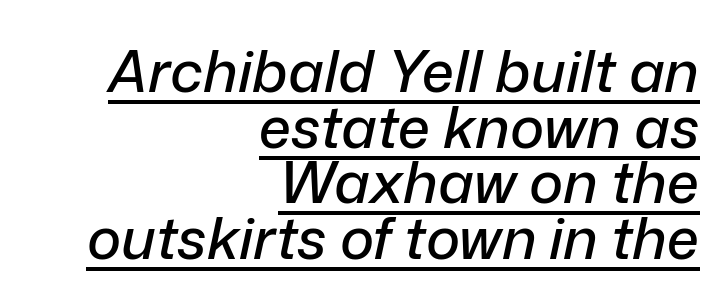
Each line ends at the same right margin while the left side varies. The passage shown leans; its letterforms are oblique. The lettering is marked with a stroke running underneath it. The face used here is proportionally spaced, like ordinary book or web type. Cramped leading.
